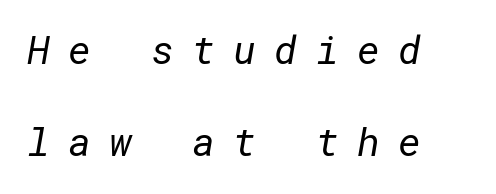
The image shows 39 px regular-weight sans-serif type; set left-aligned, loose line spacing (2.36x), unusually wide letter spacing (+0.47 em), not underlined; low stroke contrast and a medium x-height.
